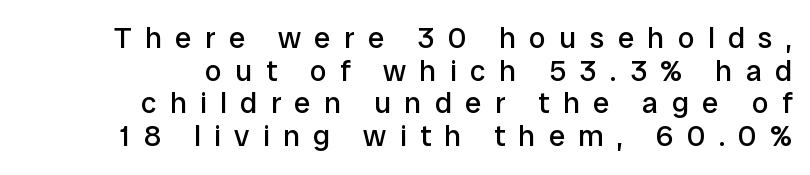
The image shows 30 px regular-weight sans-serif type, upright; set right-aligned, tight line spacing (1.09x), unusually wide letter spacing (+0.44 em), not underlined; low stroke contrast and a medium x-height.
